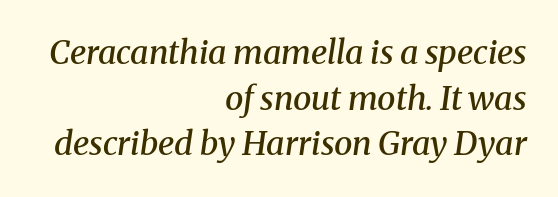
A somewhat darkened texture: the type is semibold rather than bold. Which margin do the lines hug? The right one — the left edge is uneven. The letters advance in unequal steps, a hallmark of proportional type. The whole block is typeset with a tilt. Does extra space separate the letters? No, they use regular spacing.
